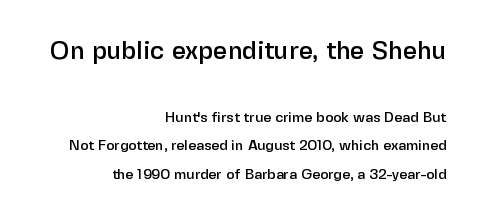
Here the first block reads like a headline and the second like body copy. Is there any slant? The stems are plumb. Underline: absent. Nothing unusual about the tracking: characters are spaced as the font intends. A typesetter would call this leading open, well beyond the default.
